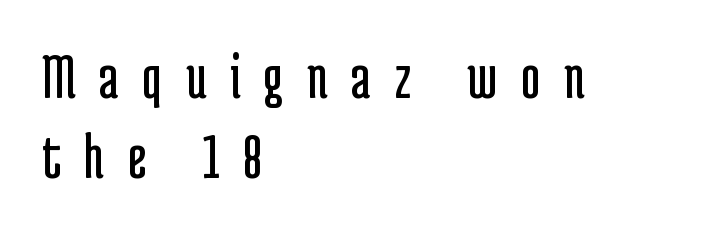
Stroke terminals: plain, sans-serif. Italic? Not at all — the glyphs are vertical. The lines in this sample share a left origin and differ only in where they stop. The space directly below the letters is spotless.
